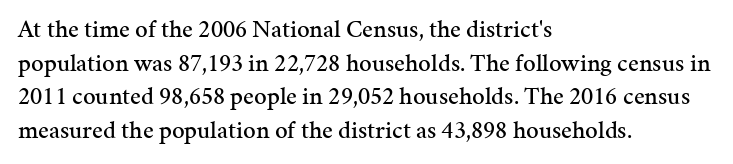
{"italic": "no", "underline": "no", "align": "left", "line_spacing": "normal", "line_spacing_ratio": 1.35, "letter_spacing": "normal", "letter_spacing_em": 0.0, "glyph_px": 25}
